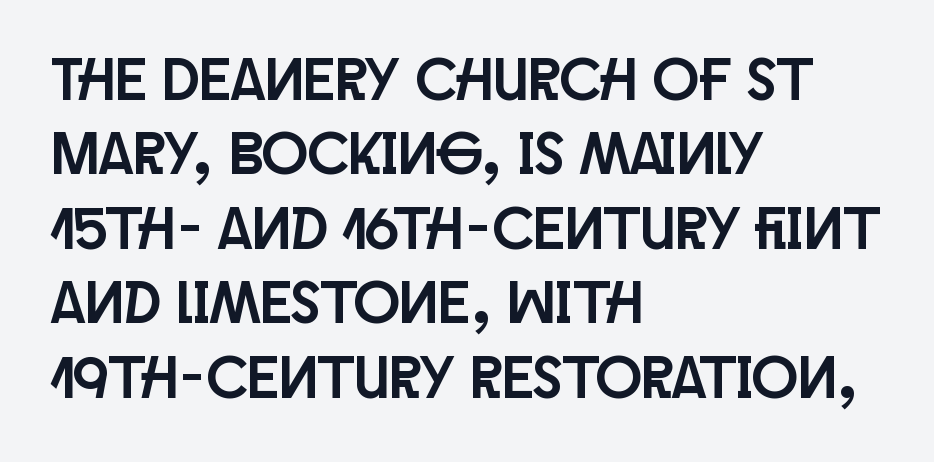
When letters stand straight like this, we call the style roman or upright. The typesetter chose a ragged-right arrangement here. In terms of letterspacing, this is plain default setting. The area under the type is left untouched. Each letter's strokes conclude bluntly, with no projecting serifs. Do the characters align in a grid? No, the font is proportional.
